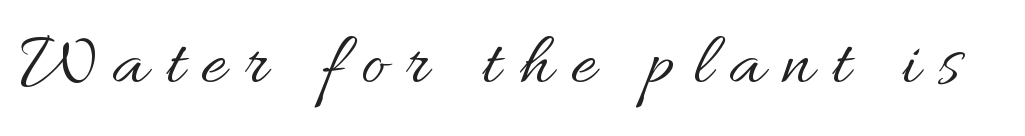
The image shows 76 px regular-weight type; set unusually wide letter spacing (+0.24 em), not underlined; medium stroke contrast and a small x-height.
